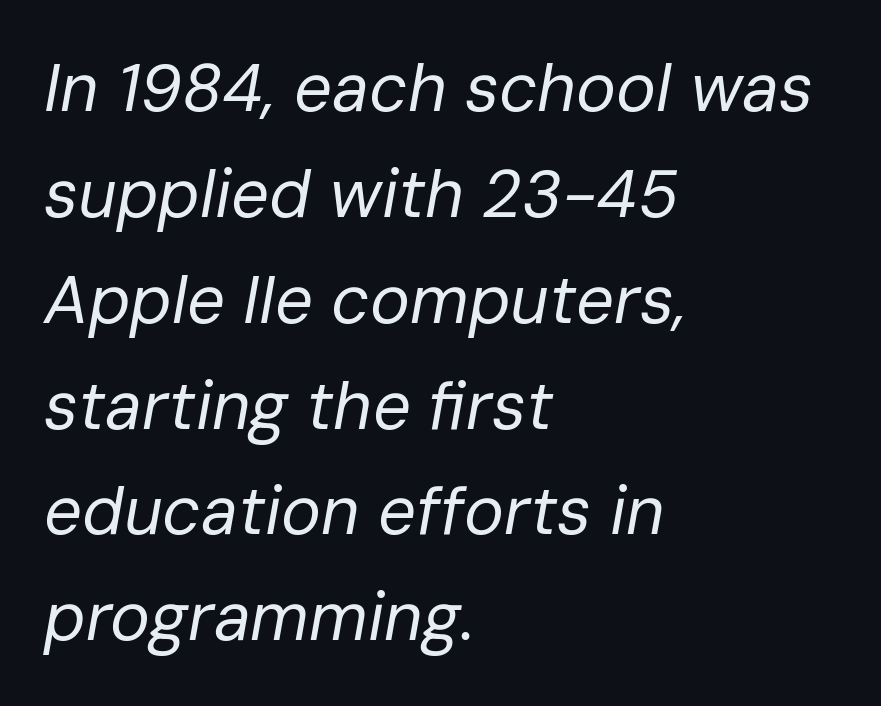
The image shows 67 px regular-weight type, italic (leaning right); set left-aligned, normal line spacing (1.58x), normal letter spacing, not underlined; low stroke contrast and a medium x-height.
